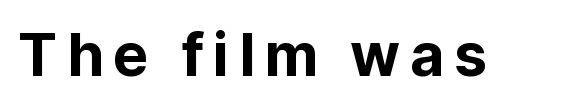
{"serif": "no", "italic": "no", "width": "normal", "stroke_contrast": "low", "x_height": "medium", "monospaced": "no", "underline": "no", "glyph_px": 59}
